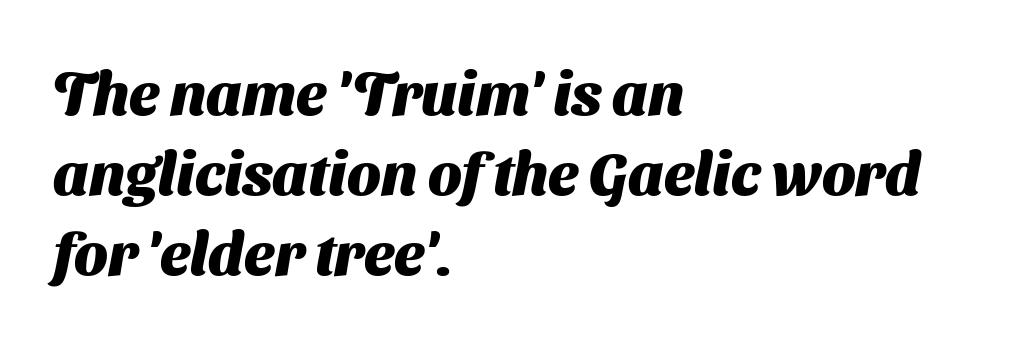
The face used here has the dense, thick strokes of a bold. The block of text has a typical density, with ordinary space between rows. Each line starts at the same left margin while the right side varies. Stroke terminals: plain, sans-serif.
